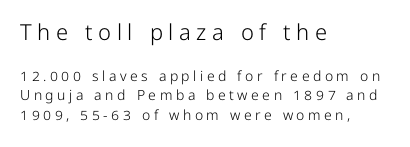
The image shows 22 px text type, upright; set left-aligned, normal line spacing (1.38x), unusually wide letter spacing (+0.25 em), not underlined; the first (top) block is 1.57x larger.
